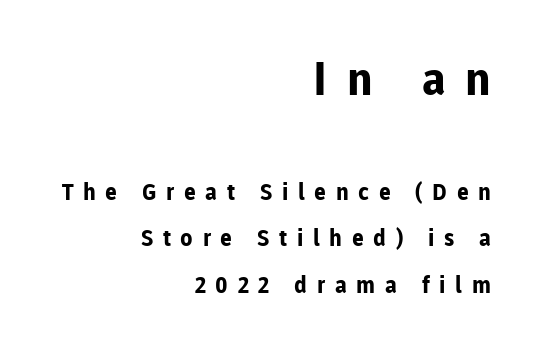
Q: Is the text bold? A: Yes.
Q: Is the text italic (slanted)? A: No, it is upright.
Q: Is the typeface a serif or a sans-serif typeface? A: Sans-serif.
Q: Is the text underlined? A: No.
Q: How is the paragraph aligned? A: Right-aligned.
Q: Is the spacing between letters normal or unusually wide? A: Unusually wide.
Q: Is the spacing between lines tight, normal or loose? A: Loose.
Q: Which block of text is set in a larger size, the first (top) or the second (bottom)? A: The first (top) one.
Q: Width (condensed, normal, or wide)? A: Normal.
Q: Stroke contrast? A: Low.
Q: x-height? A: Medium.
Q: Monospaced? A: No.
